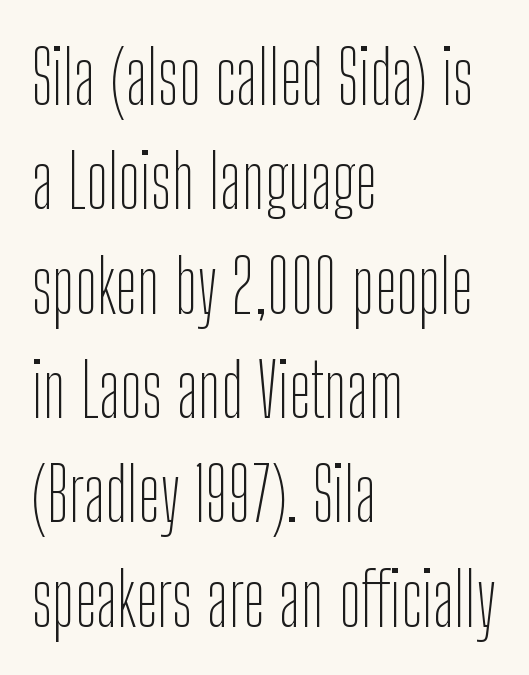
Students, note that the glyphs here touch the page at normal intervals. If you drew a ruler down the left edge, every line would touch it. No italicization has been applied; the sample stays upright. Just letters on the line, the space beneath them empty. Leading: standard.
